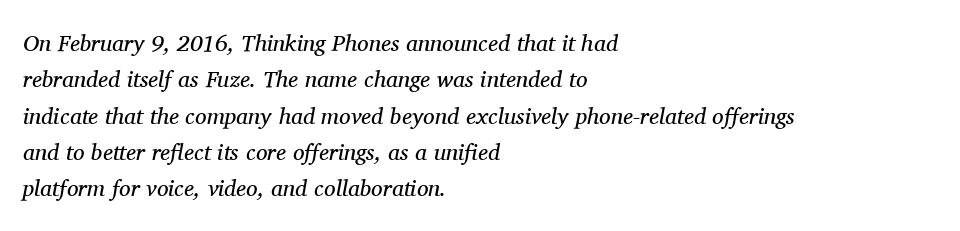
Unbolded letterforms with no extra heft. Tracking value appears to be zero — textbook default spacing. Leading matches the norm, producing a regular column. This is oblique type, the kind used for emphasis or titles. Typeset ragged right — the left edge is the straight one. Each row of text sits above clean, open space.
